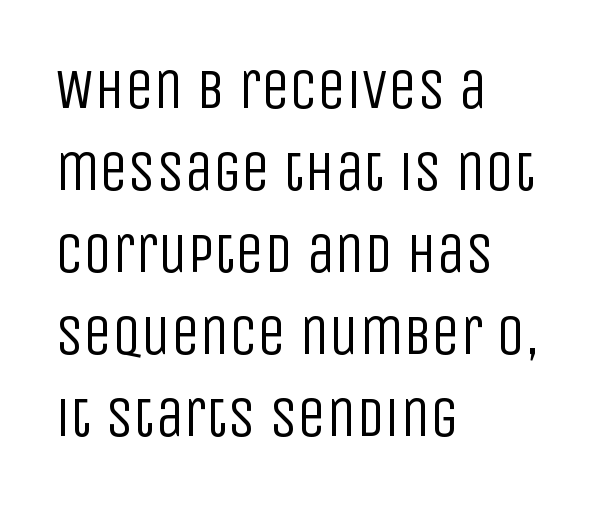
Q: Is the text bold? A: No.
Q: Is the text italic (slanted)? A: No, it is upright.
Q: Is the typeface a serif or a sans-serif typeface? A: Sans-serif.
Q: Is the text underlined? A: No.
Q: How is the paragraph aligned? A: Left-aligned.
Q: Is the spacing between letters normal or unusually wide? A: Normal.
Q: Is the spacing between lines tight, normal or loose? A: Normal.
Q: Width (condensed, normal, or wide)? A: Condensed.
Q: Stroke contrast? A: Low.
Q: x-height? A: Large.
Q: Monospaced? A: No.
